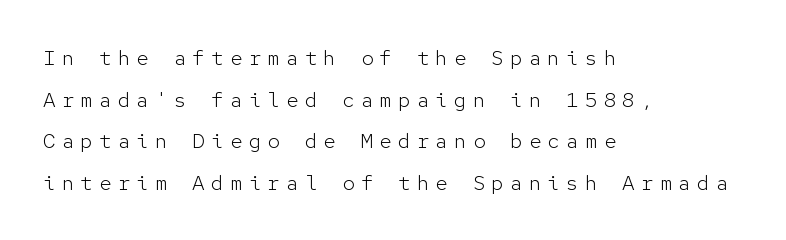
Weight: in the light-to-regular range. When letters stand straight like this, we call the style roman or upright. The lines are spread far apart with generous leading. Glance below the letters and you will spot only blank space. Compared with a centered layout, this one pins lines to the left instead. Students, note that the glyphs here are deliberately spaced far apart.
